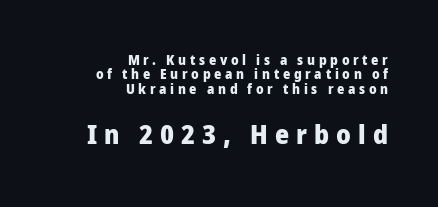
Q: Is the text bold? A: Yes.
Q: Is the text italic (slanted)? A: No, it is upright.
Q: Is the text underlined? A: No.
Q: How is the paragraph aligned? A: Right-aligned.
Q: Is the spacing between letters normal or unusually wide? A: Unusually wide.
Q: Is the spacing between lines tight, normal or loose? A: Tight.
Q: Which block of text is set in a larger size, the first (top) or the second (bottom)? A: The second (bottom) one.
